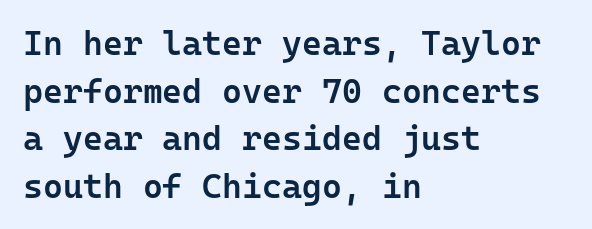
The image shows 34 px semibold sans-serif type, upright, monospaced; set left-aligned, normal line spacing (1.4x), normal letter spacing, not underlined; low stroke contrast and a medium x-height.
